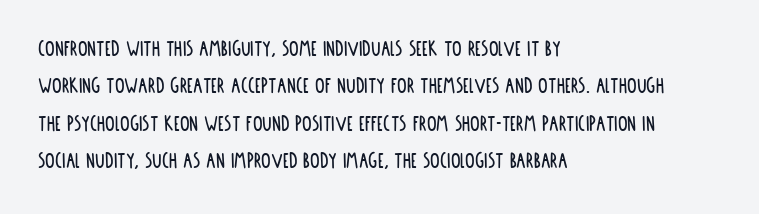
Quick note: interline space is typical. Ordinary non-slanted type is in use. The glyphs are unaccompanied by any horizontal stroke below them. The setting favours the left margin, as ordinary paragraphs usually do.
